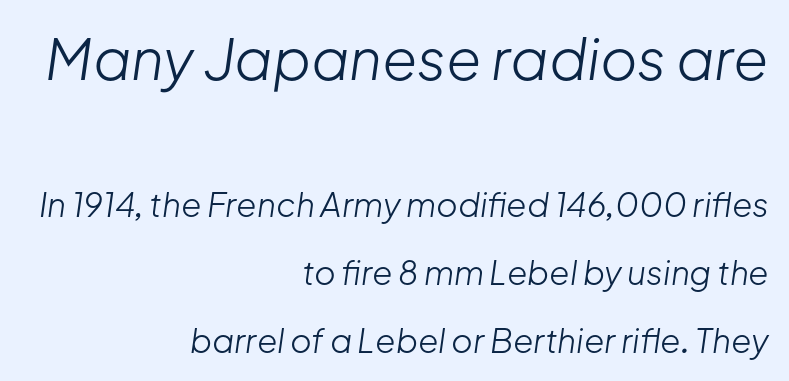
The area under the type is left untouched. Reading down the column, the eye jumps a long way to each next line. Caption: multi-line text, flush right, ragged left. This sample has the flowing, uneven cadence of proportional lettering. Heaviness? Minimal to ordinary, like unemphasized prose. Posture: slanted.
